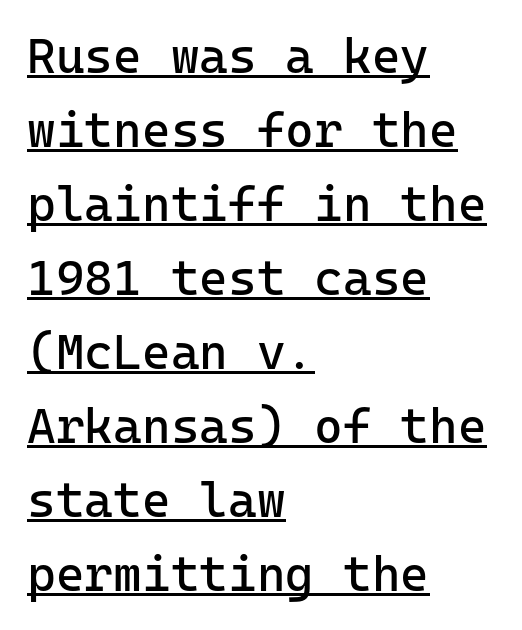
Q: Is the text bold? A: No.
Q: Is the text italic (slanted)? A: No, it is upright.
Q: Is the typeface a serif or a sans-serif typeface? A: Sans-serif.
Q: Is the text underlined? A: Yes.
Q: How is the paragraph aligned? A: Left-aligned.
Q: Is the spacing between letters normal or unusually wide? A: Normal.
Q: Is the spacing between lines tight, normal or loose? A: Normal.
Q: Width (condensed, normal, or wide)? A: Normal.
Q: Stroke contrast? A: Low.
Q: x-height? A: Medium.
Q: Monospaced? A: Yes.
